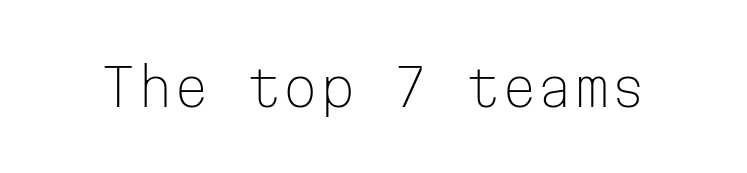
The image shows 52 px light sans-serif type, upright, monospaced; set normal letter spacing, not underlined; low stroke contrast and a medium x-height.
